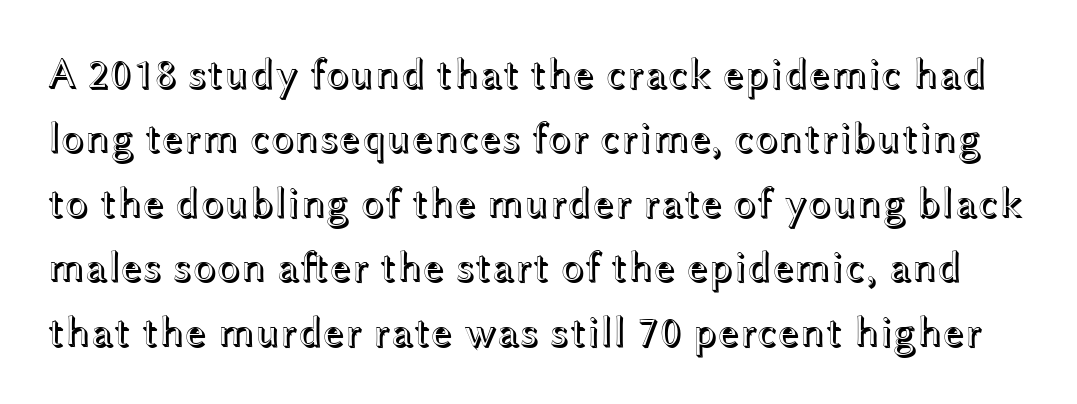
Observe the ordinary spacing: letters are neighbours, not strangers. You could not count columns in this text — the font is proportionally spaced. Lines of text with bare space underneath. The lines sit at an ordinary, default distance from one another. These lines were composed using upright roman letters.
